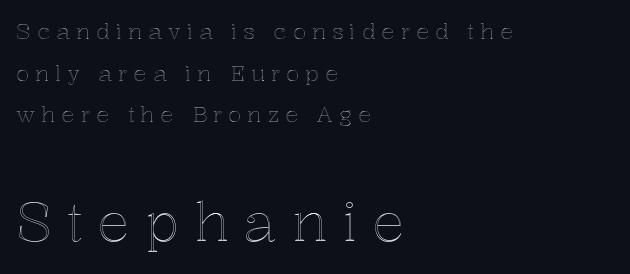
The image shows 54 px text type, upright; set left-aligned, line spacing 1.89x, unusually wide letter spacing (+0.27 em), not underlined; the second (bottom) block is 2.45x larger; a medium x-height.
